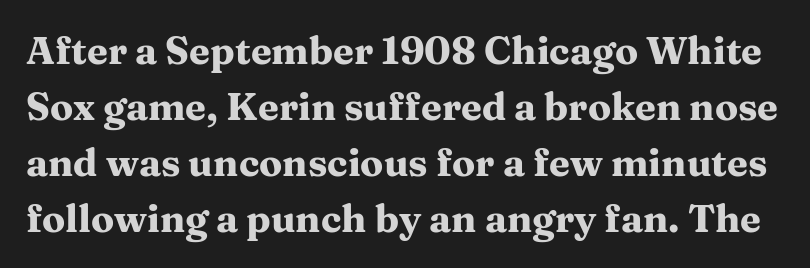
The image shows 38 px heavy, wide serif type, upright; set normal line spacing (1.47x), normal letter spacing, not underlined; medium stroke contrast and a medium x-height.
